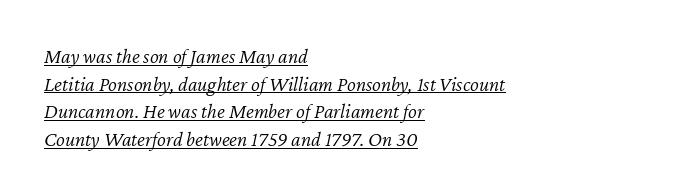
The leading is moderate, giving the passage an even texture. In terms of letterspacing, this is plain default setting. Notice how the stems are inclined rather than vertical — that's the hallmark of italics. The lines in this sample share a left origin and differ only in where they stop. Check the space under the baseline: a stroke is drawn there.
